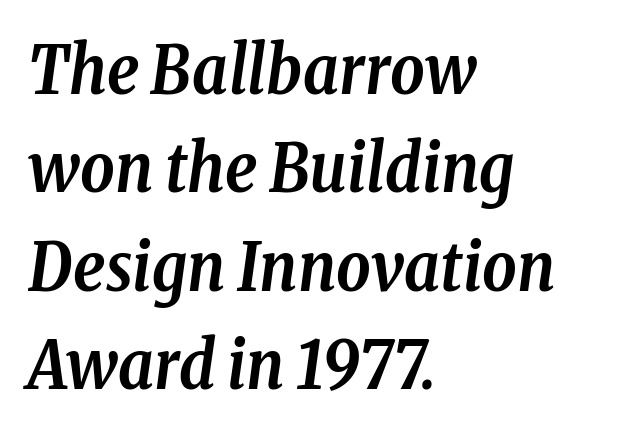
The image shows 67 px semibold, condensed serif type, italic (leaning right); set left-aligned, normal line spacing (1.47x), normal letter spacing, not underlined; low stroke contrast and a medium x-height.
